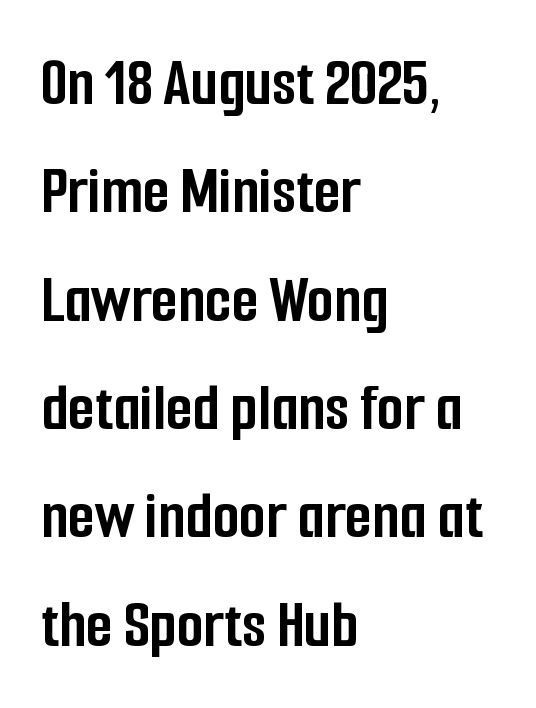
A bare baseline throughout the passage. Characters follow at the spacing the type designer built in. Strokes here are thick enough to call this a true bold. It's the straight-up-and-down kind of type. Left-aligned paragraph, ragged on the right. These lines are rendered in a variable-pitch font.
